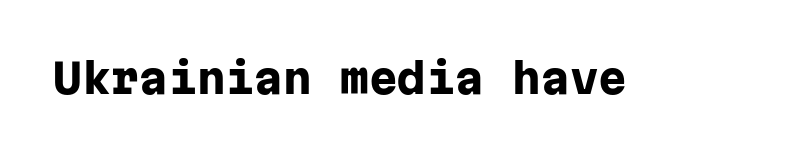
{"serif": "no", "italic": "no", "bold": "yes", "weight": "heavy", "width": "normal", "stroke_contrast": "low", "x_height": "medium", "monospaced": "yes", "underline": "no", "letter_spacing": "normal", "letter_spacing_em": 0.0, "glyph_px": 41}
